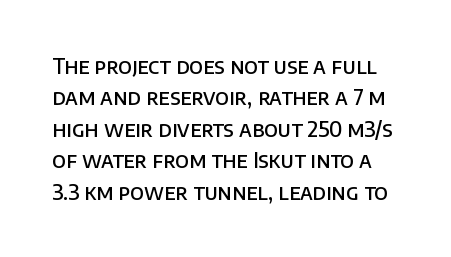
Q: Is the text bold? A: Semi-bold.
Q: Is the text italic (slanted)? A: No, it is upright.
Q: Is the text underlined? A: No.
Q: Is the spacing between letters normal or unusually wide? A: Normal.
Q: Is the spacing between lines tight, normal or loose? A: Normal.
